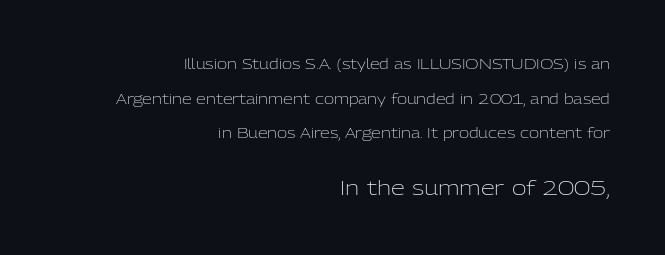
Q: Is the text bold? A: No.
Q: Is the text italic (slanted)? A: No, it is upright.
Q: Is the text underlined? A: No.
Q: How is the paragraph aligned? A: Right-aligned.
Q: Is the spacing between letters normal or unusually wide? A: Normal.
Q: Is the spacing between lines tight, normal or loose? A: Loose.
Q: Which block of text is set in a larger size, the first (top) or the second (bottom)? A: The second (bottom) one.
